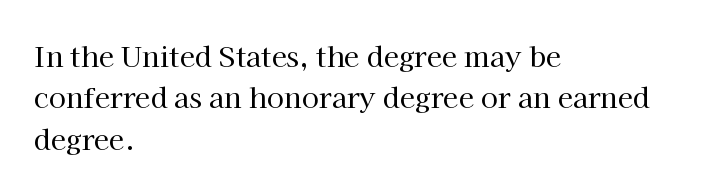
Q: Is the text bold? A: No.
Q: Is the text italic (slanted)? A: No, it is upright.
Q: Is the typeface a serif or a sans-serif typeface? A: Serif.
Q: Is the text underlined? A: No.
Q: How is the paragraph aligned? A: Left-aligned.
Q: Is the spacing between letters normal or unusually wide? A: Normal.
Q: Is the spacing between lines tight, normal or loose? A: Normal.
Q: Width (condensed, normal, or wide)? A: Normal.
Q: Stroke contrast? A: High.
Q: x-height? A: Medium.
Q: Monospaced? A: No.
